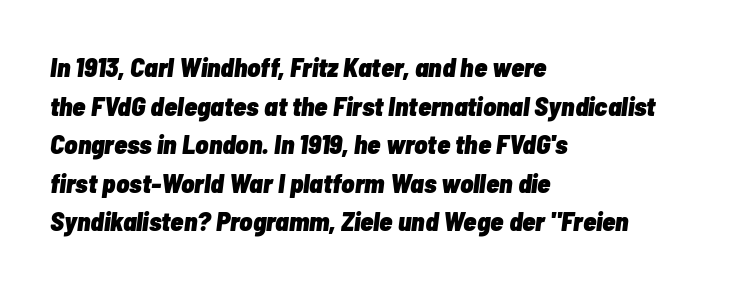
Q: Is the text bold? A: Yes.
Q: Is the text italic (slanted)? A: Yes, it leans right by about 7 degrees.
Q: Is the text underlined? A: No.
Q: How is the paragraph aligned? A: Left-aligned.
Q: Is the spacing between letters normal or unusually wide? A: Normal.
Q: Is the spacing between lines tight, normal or loose? A: Normal.
